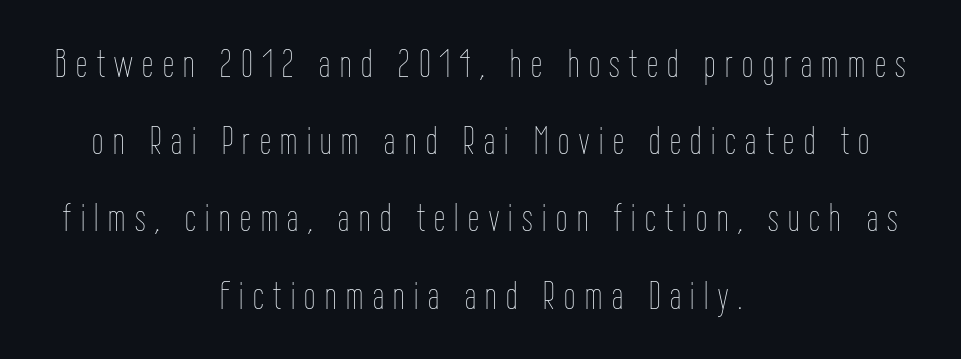
Q: Is the text bold? A: No.
Q: Is the text italic (slanted)? A: No, it is upright.
Q: Is the text underlined? A: No.
Q: How is the paragraph aligned? A: Centered.
Q: Is the spacing between letters normal or unusually wide? A: Unusually wide.
Q: Is the spacing between lines tight, normal or loose? A: Loose.
Q: Width (condensed, normal, or wide)? A: Condensed.
Q: Stroke contrast? A: Low.
Q: x-height? A: Medium.
Q: Monospaced? A: No.
